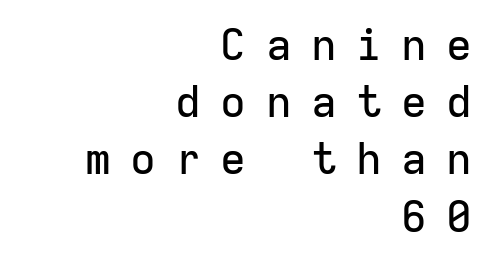
{"serif": "no", "italic": "no", "width": "normal", "stroke_contrast": "low", "x_height": "medium", "monospaced": "yes", "underline": "no", "align": "right", "line_spacing": "normal", "line_spacing_ratio": 1.33, "letter_spacing": "wide", "letter_spacing_em": 0.45, "glyph_px": 43}
